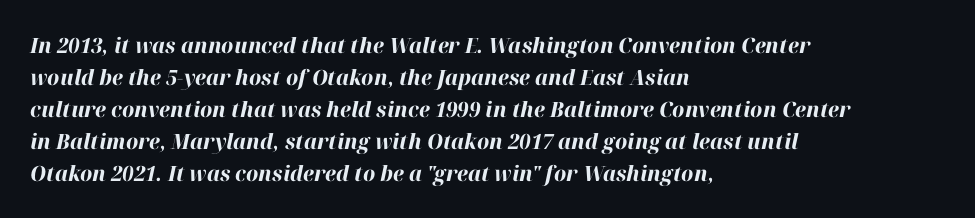
Characters are canted at an angle relative to the baseline's perpendicular. Stroke thickness is high; the sample reads as a true bold. Typeset ragged right — the left edge is the straight one. Quick note: interline space is typical. The glyphs are unaccompanied by any horizontal stroke below them.
